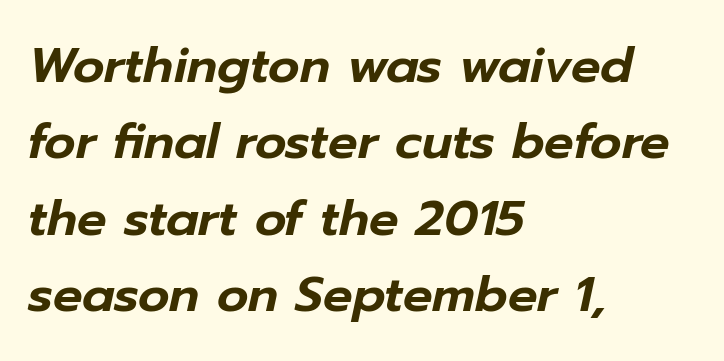
{"italic": "yes", "lean": "right", "slant_degrees": 12, "width": "normal", "stroke_contrast": "low", "x_height": "medium", "monospaced": "no", "underline": "no", "align": "left", "line_spacing": "normal", "line_spacing_ratio": 1.56, "letter_spacing": "normal", "letter_spacing_em": 0.0, "glyph_px": 49}
